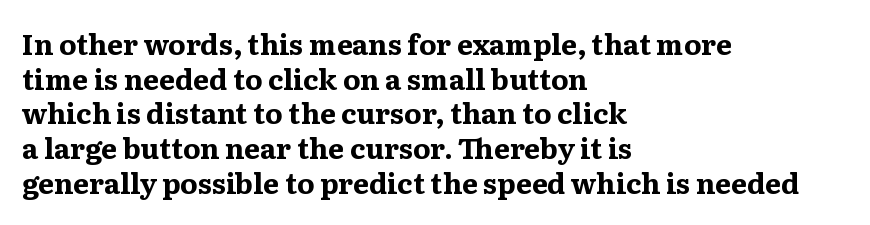
{"serif": "yes", "italic": "no", "bold": "yes", "weight": "bold", "width": "wide", "stroke_contrast": "medium", "x_height": "medium", "monospaced": "no", "underline": "no", "align": "left", "line_spacing_ratio": 1.24, "letter_spacing": "normal", "letter_spacing_em": 0.0, "glyph_px": 28}
